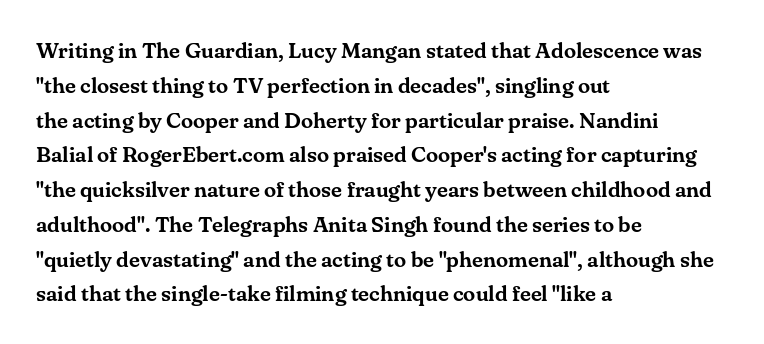
The letters stand straight up with perfectly vertical stems. The strip under each line holds only bare page. Each new line begins a customary step beneath the previous one. Inter-character spacing is left at the font's built-in metrics. The paragraph shown leans on its left margin.
